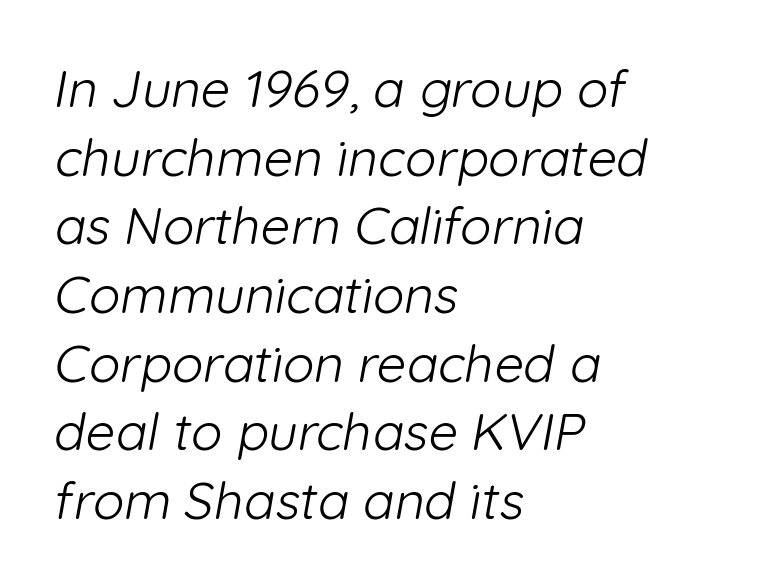
This rendering leaves character spacing at its baseline value. Line starts are locked; line ends wander. The glyphs are unaccompanied by any horizontal stroke below them. No letter is thick-stroked: the sample isn't bold.
